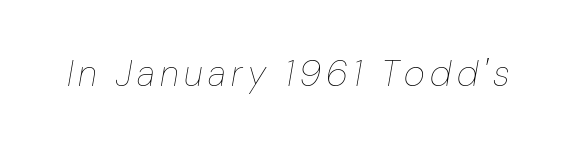
Descender tails drop into unmarked territory. Note the varied advance widths — an 'i' is clearly narrower than an 'm'. Observe the lean: these are italic letterforms. Nothing heavy about these letters — not bold at all.
